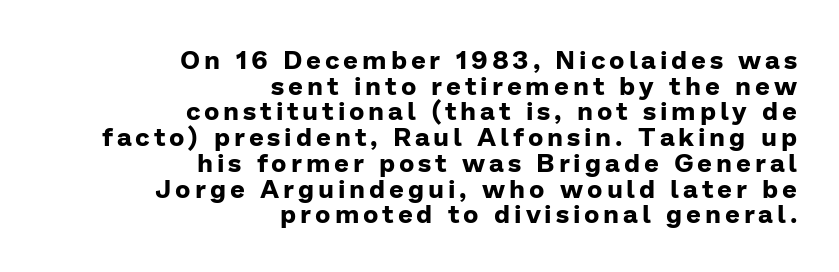
The typesetter chose a ragged-left arrangement here. Emphasis by weight is at full strength: bold. In terms of posture, this sample is upright. Line spacing here is tight. The space directly below the letters is spotless.
